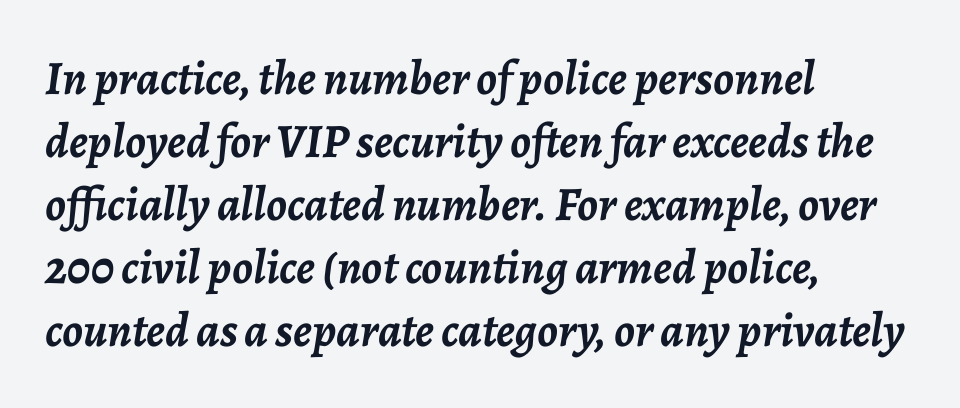
The image shows 48 px semibold type, italic (leaning right); set left-aligned, normal line spacing (1.31x), normal letter spacing, not underlined; low stroke contrast and a medium x-height.
